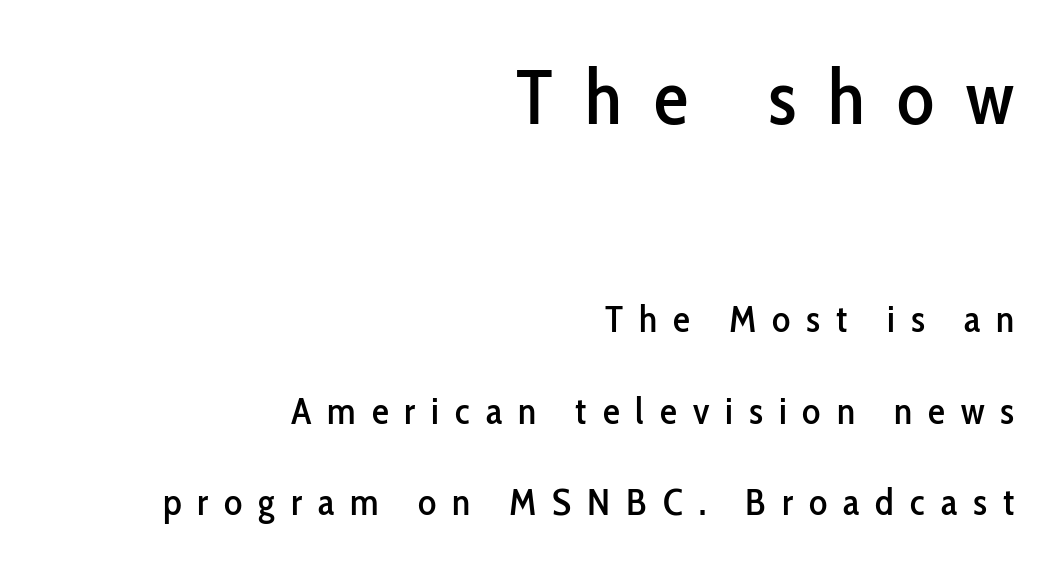
{"serif": "no", "italic": "no", "width": "condensed", "stroke_contrast": "low", "x_height": "medium", "monospaced": "no", "underline": "no", "align": "right", "line_spacing": "loose", "line_spacing_ratio": 2.4, "letter_spacing": "wide", "letter_spacing_em": 0.42, "larger_block": "first", "size_ratio": 2.03, "glyph_px": 77}
